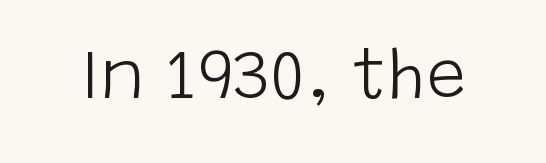
{"serif": "no", "italic": "no", "bold": "no", "weight": "light", "width": "normal", "stroke_contrast": "low", "x_height": "large", "monospaced": "no", "underline": "no", "letter_spacing": "normal", "letter_spacing_em": 0.0, "glyph_px": 70}
